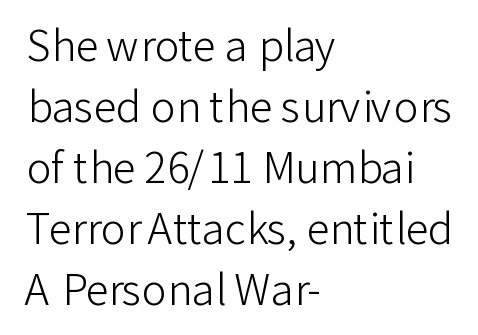
The type sits square on the baseline with zero lean. The passage shown is not underscored anywhere. The leading is moderate, giving the passage an even texture. Layout note: lines flush left. The horizontal fit of the characters is conventional and even.
